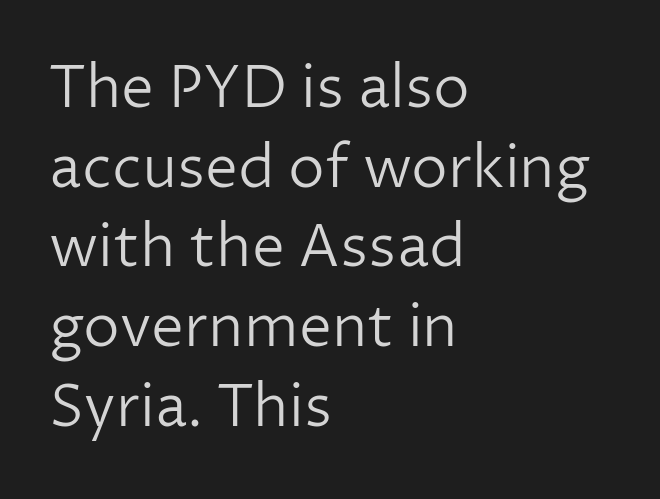
The line texture is even and compact thanks to regular tracking. Posture: vertical. Varying glyph widths throughout — classic text-font behaviour. Summary of vertical rhythm: regular, with standard interline spacing.
